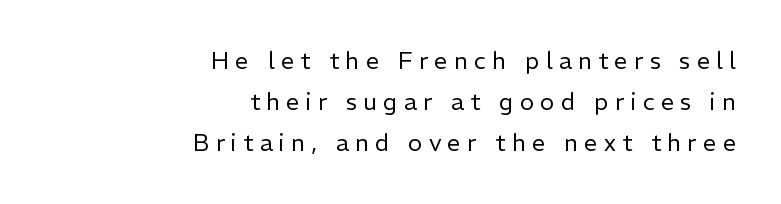
Glyph-to-glyph distance is far greater than everyday printed text. Is there any slant? The stems are plumb. Quick note: underline off. Vertical stems look standard width or narrower in stroke. Does the copy run flush right? Yes — the right margin is perfectly even.
